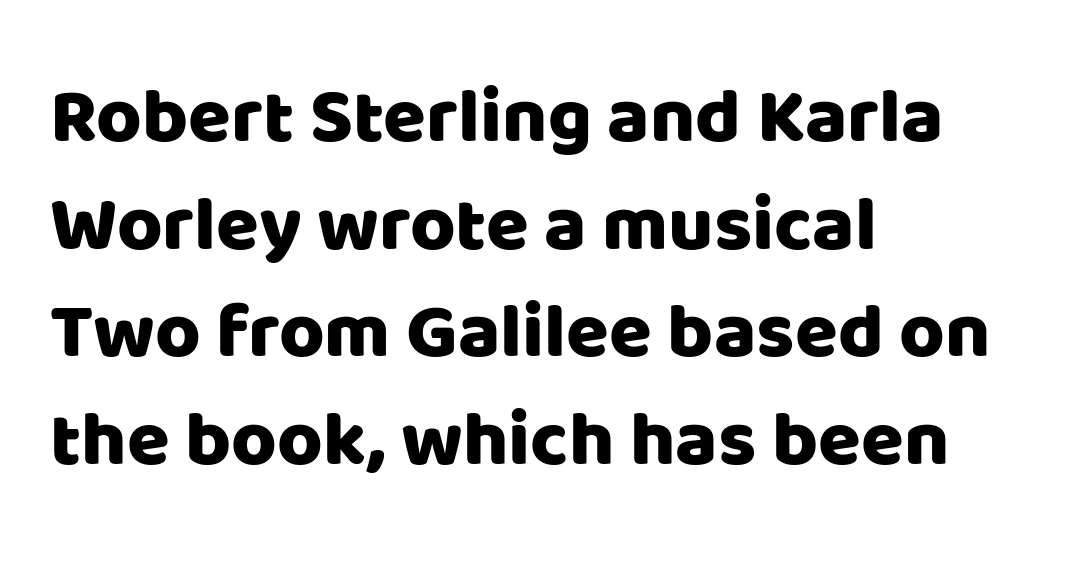
Does the leading feel generous? No, just average. Check under the words: just untouched page. You could not count columns in this text — the font is proportionally spaced. Rendered with straight, roman letterforms. Where is the straight margin? On the left. Stroke terminals: plain, sans-serif.
